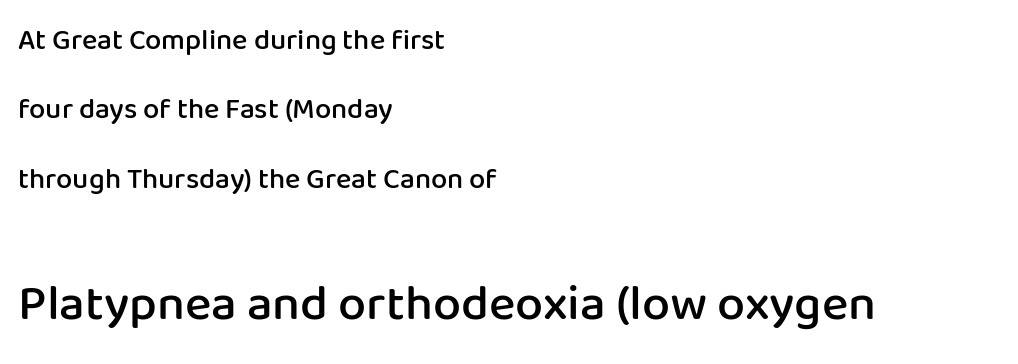
As a designer I'd log this as weight 600, semibold. The text block is weighted toward the left margin, trailing off unevenly rightward. If you drew a line through each stem, it would be perfectly vertical. Tracking here is standard; glyphs follow each other at the usual distance. Note the varied advance widths — an 'i' is clearly narrower than an 'm'.
